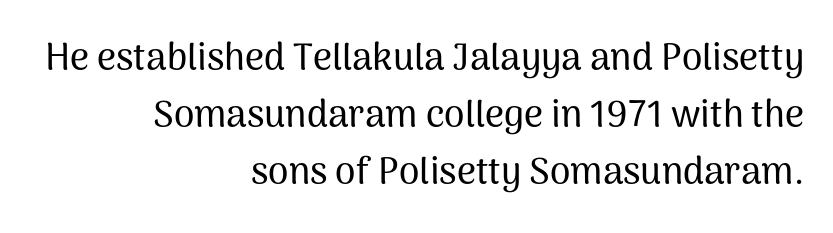
{"serif": "no", "italic": "no", "width": "normal", "stroke_contrast": "medium", "x_height": "medium", "monospaced": "no", "underline": "no", "align": "right", "line_spacing": "normal", "line_spacing_ratio": 1.54, "letter_spacing": "normal", "letter_spacing_em": 0.0, "glyph_px": 37}
